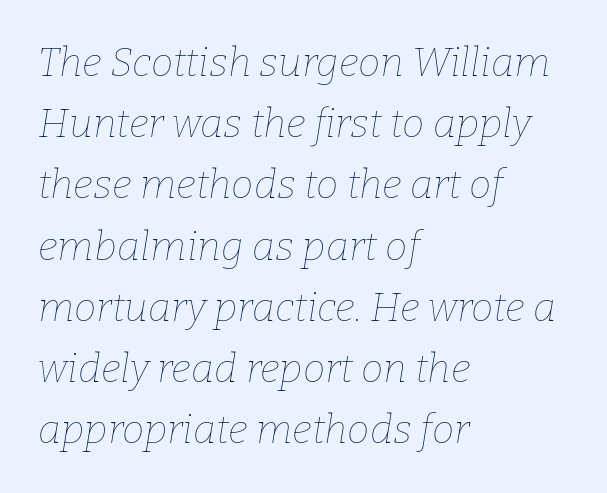
{"italic": "yes", "lean": "right", "slant_degrees": 9, "bold": "no", "weight": "thin", "width": "normal", "stroke_contrast": "low", "x_height": "medium", "monospaced": "no", "underline": "no", "align": "left", "line_spacing": "normal", "line_spacing_ratio": 1.53, "letter_spacing": "normal", "letter_spacing_em": 0.0, "glyph_px": 40}
